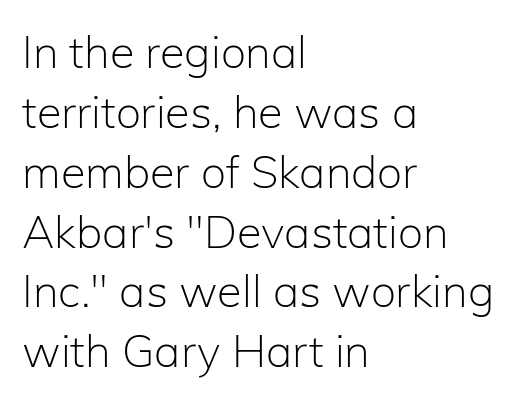
Q: Is the text bold? A: No.
Q: Is the text italic (slanted)? A: No, it is upright.
Q: Is the typeface a serif or a sans-serif typeface? A: Sans-serif.
Q: Is the text underlined? A: No.
Q: How is the paragraph aligned? A: Left-aligned.
Q: Is the spacing between letters normal or unusually wide? A: Normal.
Q: Is the spacing between lines tight, normal or loose? A: Normal.
Q: Width (condensed, normal, or wide)? A: Normal.
Q: Stroke contrast? A: Low.
Q: x-height? A: Medium.
Q: Monospaced? A: No.
